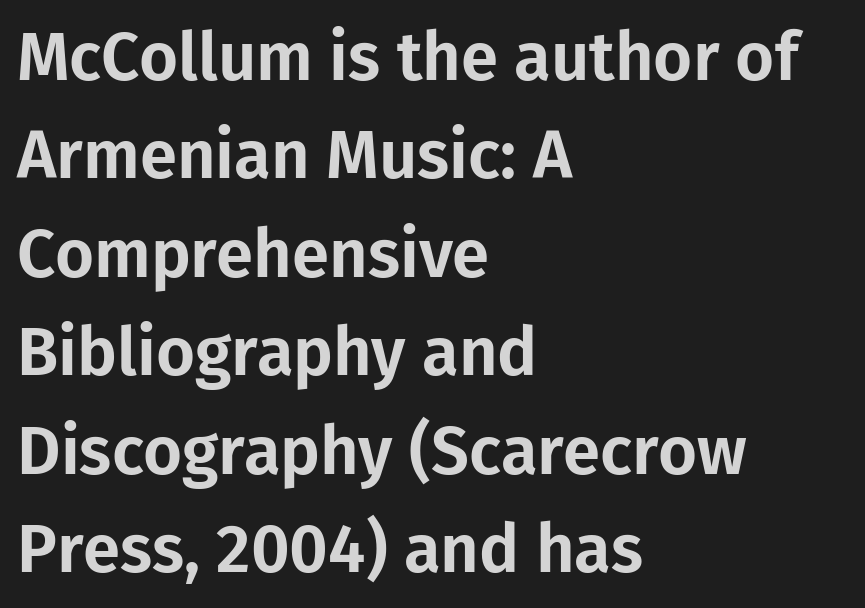
The lettering stays uniformly vertical, giving the passage a roman look. No extra tracking has been applied to these lines. The paragraph shown leans on its left margin. The passage shown is typeset with a sans-serif family. The designer left line spacing at the default.
